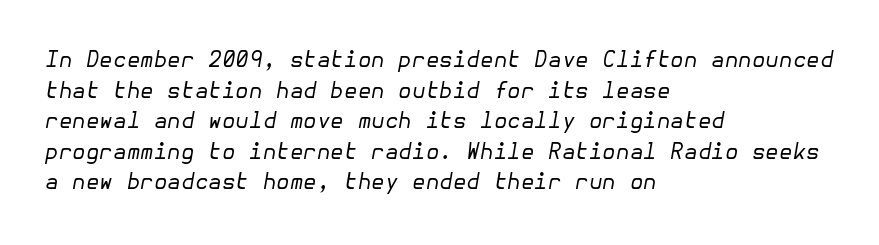
A quiet, ordinary-to-light weight characterises the typeface. The letters sit at their default tracking, neither squeezed nor spread. Leading matches the norm, producing a regular column. Honestly, there is no underline to notice here at all. Compared with a centered layout, this one pins lines to the left instead. The face used here has a pronounced slope to its letters.
